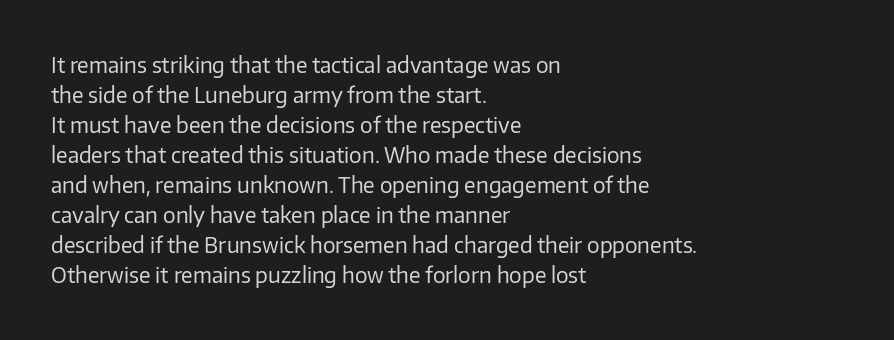
Q: Is the text bold? A: No.
Q: Is the text italic (slanted)? A: No, it is upright.
Q: Is the text underlined? A: No.
Q: How is the paragraph aligned? A: Left-aligned.
Q: Is the spacing between letters normal or unusually wide? A: Normal.
Q: Is the spacing between lines tight, normal or loose? A: Normal.
